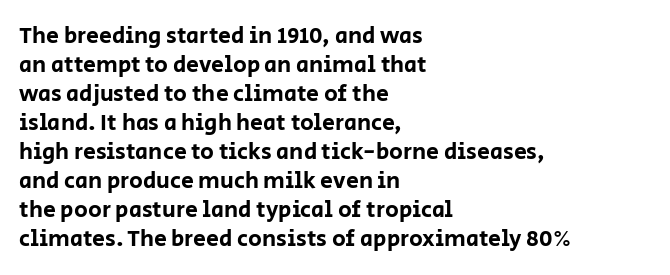
Q: Is the text italic (slanted)? A: No, it is upright.
Q: Is the text underlined? A: No.
Q: How is the paragraph aligned? A: Left-aligned.
Q: Is the spacing between letters normal or unusually wide? A: Normal.
Q: Is the spacing between lines tight, normal or loose? A: Normal.
